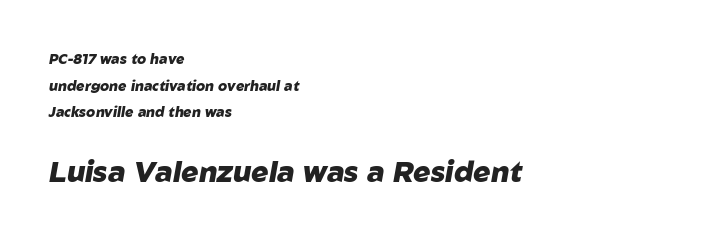
Q: Is the text bold? A: Yes.
Q: Is the text italic (slanted)? A: Yes, it leans right by about 10 degrees.
Q: Is the text underlined? A: No.
Q: How is the paragraph aligned? A: Left-aligned.
Q: Is the spacing between letters normal or unusually wide? A: Normal.
Q: Is the spacing between lines tight, normal or loose? A: Loose.
Q: Which block of text is set in a larger size, the first (top) or the second (bottom)? A: The second (bottom) one.
Q: Width (condensed, normal, or wide)? A: Normal.
Q: Stroke contrast? A: Low.
Q: x-height? A: Medium.
Q: Monospaced? A: No.
